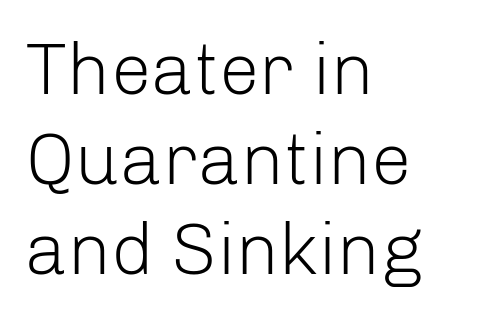
Q: Is the text bold? A: No.
Q: Is the text italic (slanted)? A: No, it is upright.
Q: Is the typeface a serif or a sans-serif typeface? A: Sans-serif.
Q: Is the text underlined? A: No.
Q: How is the paragraph aligned? A: Left-aligned.
Q: Is the spacing between letters normal or unusually wide? A: Normal.
Q: Width (condensed, normal, or wide)? A: Normal.
Q: Stroke contrast? A: Low.
Q: x-height? A: Medium.
Q: Monospaced? A: No.
